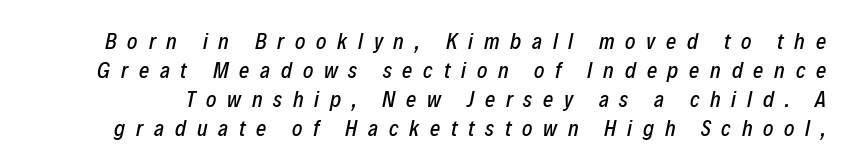
{"italic": "yes", "lean": "right", "slant_degrees": 12, "underline": "no", "line_spacing": "normal", "line_spacing_ratio": 1.32, "letter_spacing": "wide", "letter_spacing_em": 0.49, "glyph_px": 22}
